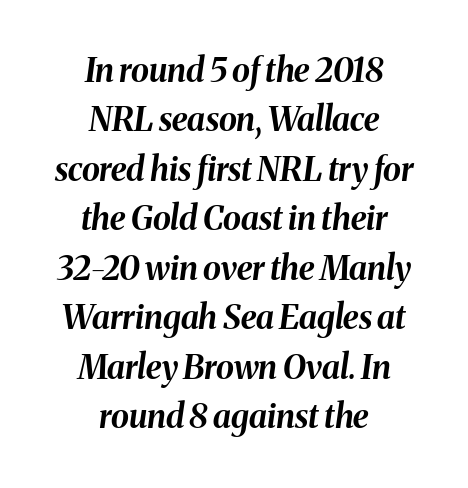
Students, observe: this is what conventionally led text looks like. These lines were composed using italics. There is no visible air inserted between adjacent glyphs. Its strokes are broad and dark, the hallmark of bold type. These lines are rendered in a variable-pitch font. Centered paragraph, ragged on both sides.
